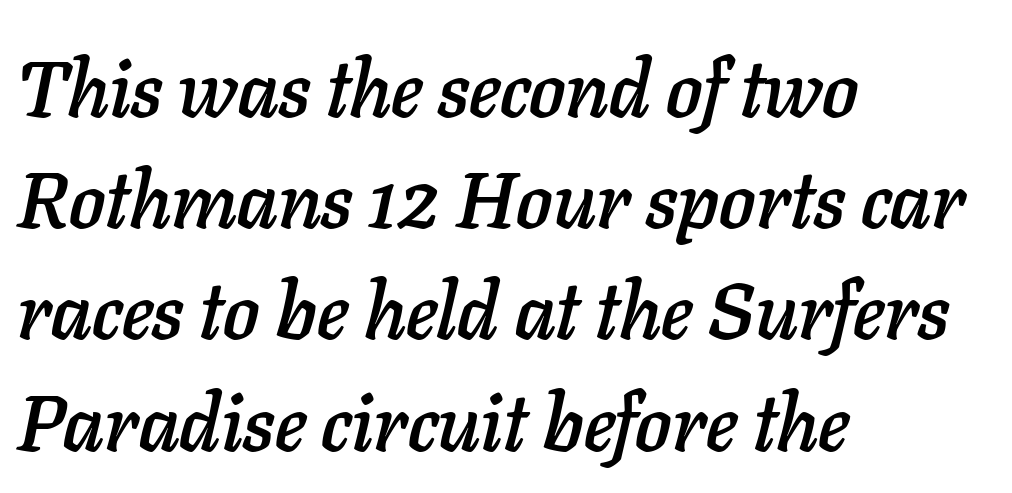
The image shows 80 px text type, italic (leaning right); set left-aligned, normal line spacing (1.39x), normal letter spacing, not underlined; low stroke contrast and a medium x-height.
